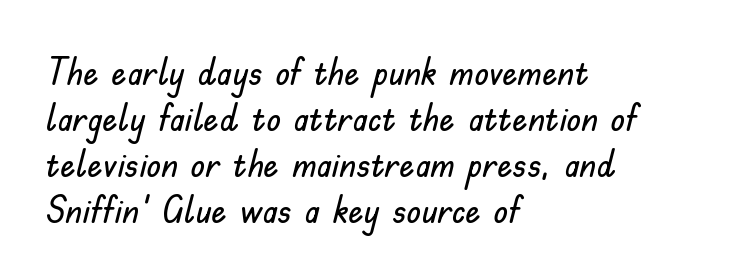
The typeface chosen for these lines omits serifs. What stands out about the letter spacing? Nothing — it is the standard amount. Leftover space on each line is placed entirely after the last word.
